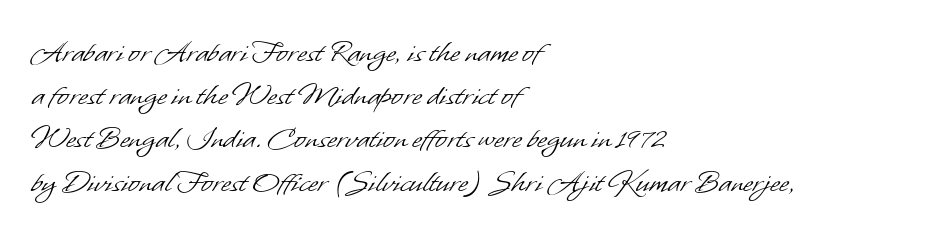
Serifs: no, the terminals of the letterforms are clean. Is this a fixed-width face? No — the glyphs have proportional, varying widths. Line spacing here is normal. No extra ink here — the face is not bold. Descenders are the only things crossing below the line.
